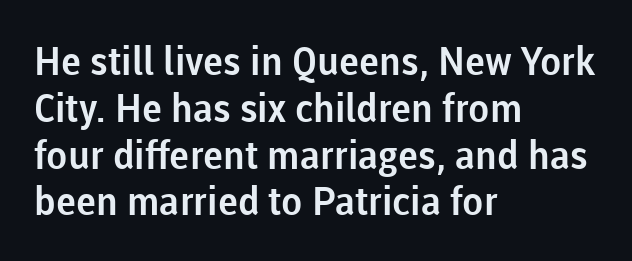
{"serif": "no", "italic": "no", "width": "normal", "stroke_contrast": "low", "x_height": "medium", "monospaced": "no", "underline": "no", "align": "left", "line_spacing_ratio": 1.2, "letter_spacing": "normal", "letter_spacing_em": 0.0, "glyph_px": 39}
